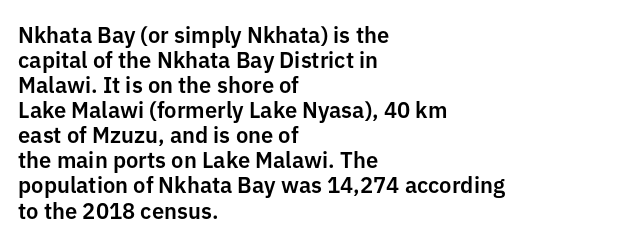
Q: Is the text italic (slanted)? A: No, it is upright.
Q: Is the text underlined? A: No.
Q: How is the paragraph aligned? A: Left-aligned.
Q: Is the spacing between letters normal or unusually wide? A: Normal.
Q: Is the spacing between lines tight, normal or loose? A: Tight.
